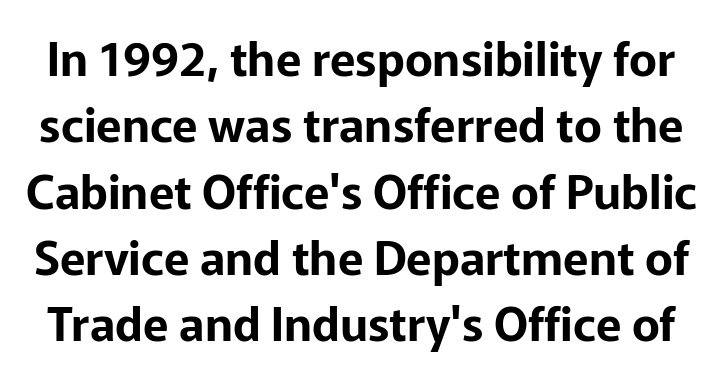
Think of a printed novel: that variable character pitch is what you see here. Letterform terminals end flat and unadorned throughout the passage. In terms of leading, this rendering sits right in the middle. The gaps between neighbouring characters are ordinary and unremarkable. Each row of text sits above clean, open space. This is roman type, the default non-slanted kind.
